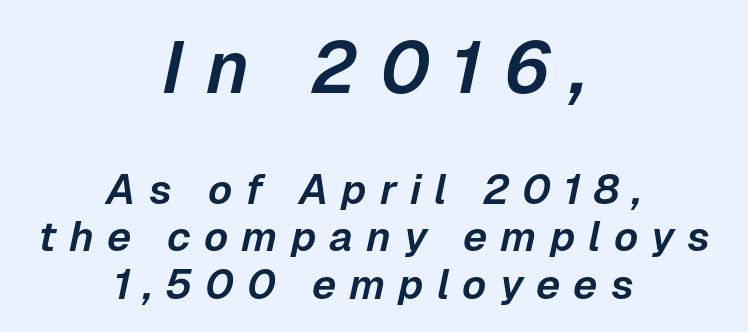
Q: Is the text italic (slanted)? A: Yes, it leans right by about 12 degrees.
Q: Is the text underlined? A: No.
Q: How is the paragraph aligned? A: Centered.
Q: Is the spacing between letters normal or unusually wide? A: Unusually wide.
Q: Is the spacing between lines tight, normal or loose? A: Tight.
Q: Which block of text is set in a larger size, the first (top) or the second (bottom)? A: The first (top) one.
Q: Width (condensed, normal, or wide)? A: Normal.
Q: Stroke contrast? A: Low.
Q: x-height? A: Medium.
Q: Monospaced? A: No.
